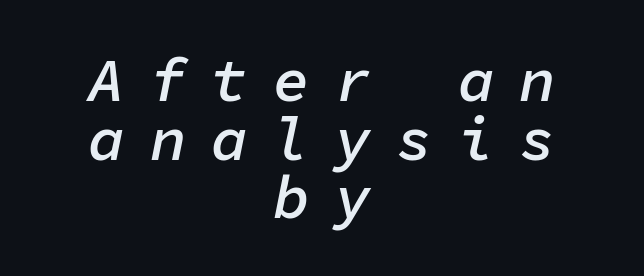
This is moderately heavy type, rendered in semibold. The gap between lines stays unmarked. Tracking value appears strongly positive — letters spread wide. If you folded the block vertically in half, each line would mirror itself in length. Each letter, wide or thin by design, is forced into the same width here. What's the leading like? Squeezed, with rows nearly overlapping.
